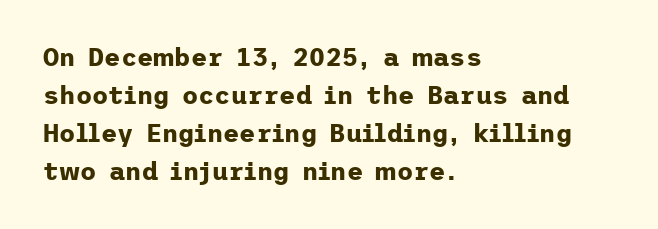
Q: Is the text bold? A: Yes.
Q: Is the text italic (slanted)? A: No, it is upright.
Q: Is the text underlined? A: No.
Q: How is the paragraph aligned? A: Left-aligned.
Q: Is the spacing between letters normal or unusually wide? A: Normal.
Q: Is the spacing between lines tight, normal or loose? A: Normal.
